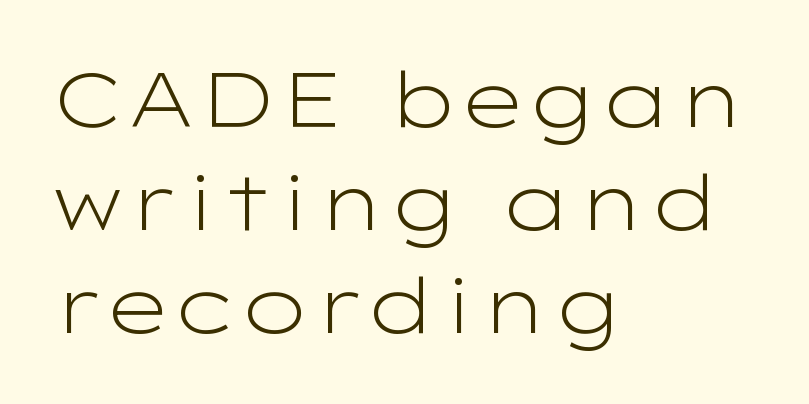
The image shows 77 px light, wide sans-serif type, upright; set left-aligned, normal line spacing (1.34x), normal letter spacing, not underlined; low stroke contrast and a medium x-height.
